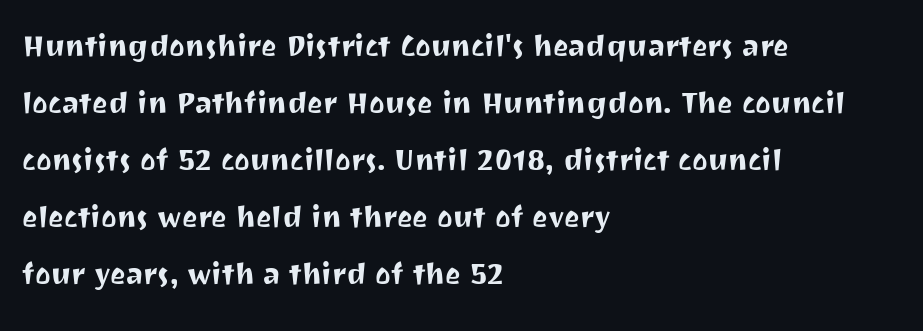
A typesetter would call this zero additional tracking. Varying glyph widths throughout — classic text-font behaviour. Underlining? Definitely not there. Nope, not italic — everything's standing straight.
